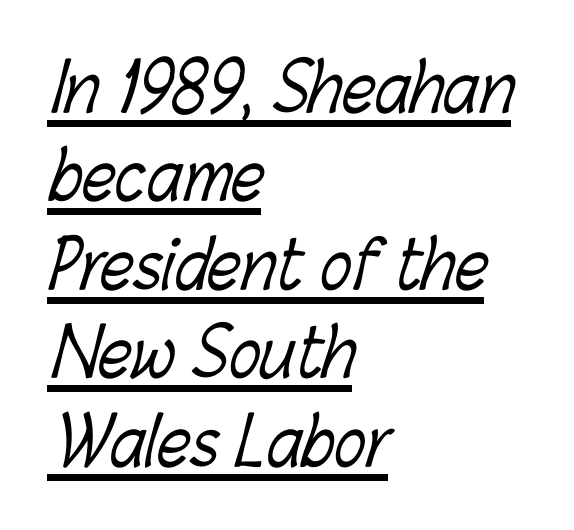
{"bold": "no", "weight": "light", "width": "condensed", "stroke_contrast": "low", "x_height": "medium", "monospaced": "no", "underline": "yes", "align": "left", "line_spacing": "normal", "line_spacing_ratio": 1.34, "letter_spacing": "normal", "letter_spacing_em": 0.0, "glyph_px": 66}
